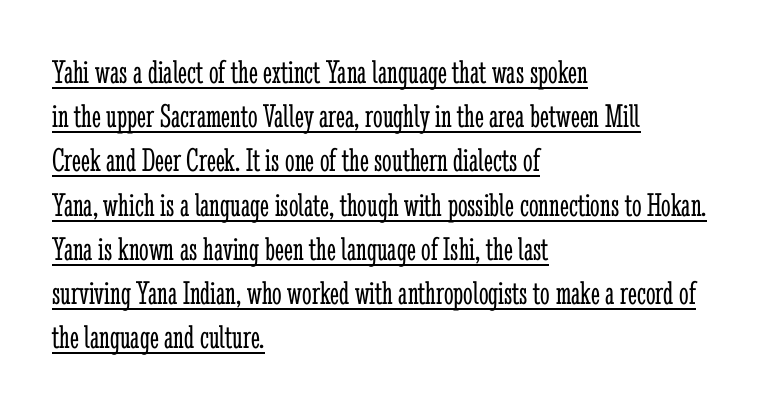
Q: Is the text bold? A: No.
Q: Is the text italic (slanted)? A: No, it is upright.
Q: Is the typeface a serif or a sans-serif typeface? A: Serif.
Q: Is the text underlined? A: Yes.
Q: How is the paragraph aligned? A: Left-aligned.
Q: Is the spacing between letters normal or unusually wide? A: Normal.
Q: Is the spacing between lines tight, normal or loose? A: Normal.
Q: Width (condensed, normal, or wide)? A: Condensed.
Q: Stroke contrast? A: Low.
Q: x-height? A: Medium.
Q: Monospaced? A: No.
